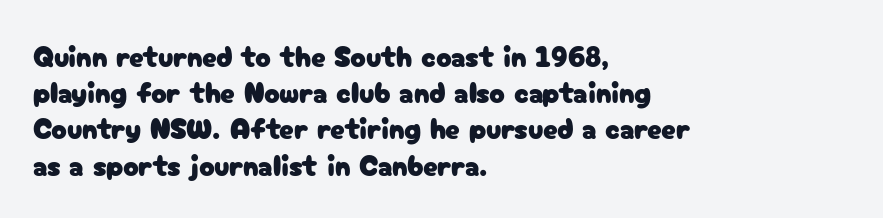
The image shows 29 px sans-serif type, upright; set left-aligned, normal line spacing (1.25x), normal letter spacing, not underlined; low stroke contrast and a medium x-height.
